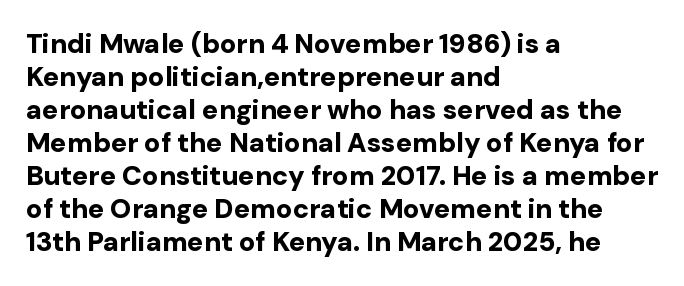
Words float on clear page, feet unadorned. Does the lettering tilt? It doesn't — this is upright. Visually the block forms a straight wall on the left and a jagged coastline on the right. These words are printed bold, with thick strokes throughout. Characters follow at the spacing the type designer built in.
